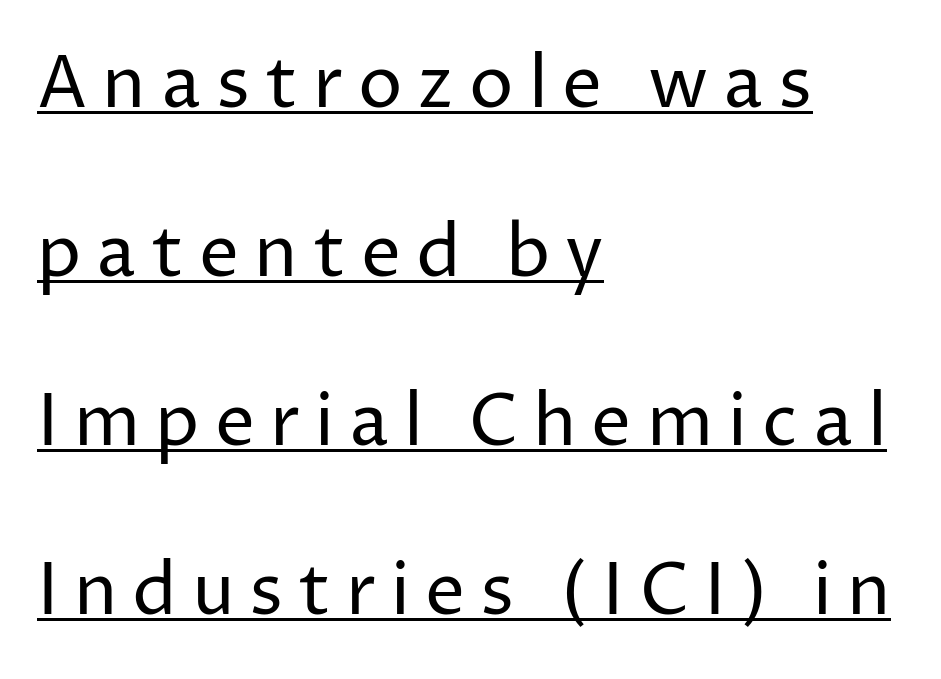
Q: Is the text bold? A: No.
Q: Is the text italic (slanted)? A: No, it is upright.
Q: Is the typeface a serif or a sans-serif typeface? A: Sans-serif.
Q: Is the text underlined? A: Yes.
Q: How is the paragraph aligned? A: Left-aligned.
Q: Is the spacing between letters normal or unusually wide? A: Unusually wide.
Q: Is the spacing between lines tight, normal or loose? A: Loose.
Q: Width (condensed, normal, or wide)? A: Normal.
Q: Stroke contrast? A: Low.
Q: x-height? A: Medium.
Q: Monospaced? A: No.
